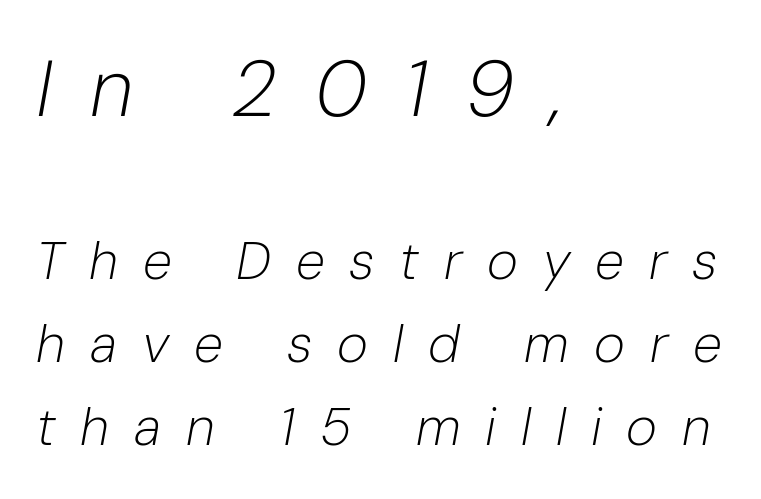
Q: Is the text bold? A: No.
Q: Is the text italic (slanted)? A: Yes, it leans right by about 10 degrees.
Q: Is the text underlined? A: No.
Q: How is the paragraph aligned? A: Left-aligned.
Q: Is the spacing between letters normal or unusually wide? A: Unusually wide.
Q: Is the spacing between lines tight, normal or loose? A: Normal.
Q: Which block of text is set in a larger size, the first (top) or the second (bottom)? A: The first (top) one.
Q: Width (condensed, normal, or wide)? A: Normal.
Q: Stroke contrast? A: Low.
Q: x-height? A: Medium.
Q: Monospaced? A: No.
